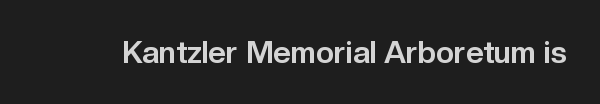
{"serif": "no", "italic": "no", "bold": "yes", "weight": "bold", "width": "normal", "stroke_contrast": "low", "x_height": "medium", "monospaced": "no", "underline": "no", "letter_spacing": "normal", "letter_spacing_em": 0.0, "glyph_px": 31}
